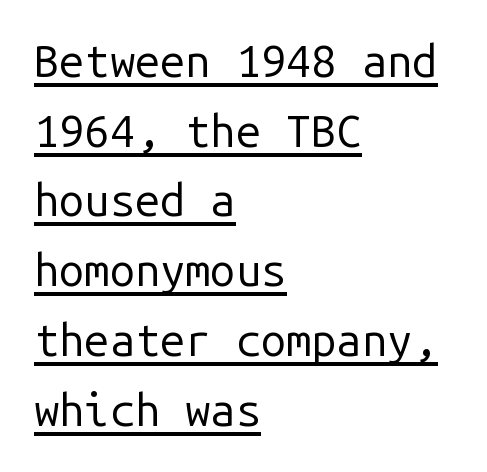
Q: Is the text bold? A: No.
Q: Is the text italic (slanted)? A: No, it is upright.
Q: Is the typeface a serif or a sans-serif typeface? A: Sans-serif.
Q: Is the text underlined? A: Yes.
Q: How is the paragraph aligned? A: Left-aligned.
Q: Is the spacing between letters normal or unusually wide? A: Normal.
Q: Is the spacing between lines tight, normal or loose? A: Normal.
Q: Width (condensed, normal, or wide)? A: Normal.
Q: Stroke contrast? A: Low.
Q: x-height? A: Medium.
Q: Monospaced? A: Yes.
